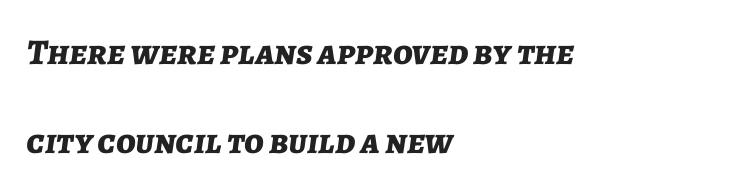
Q: Is the text bold? A: Yes.
Q: Is the text italic (slanted)? A: Yes, it leans right by about 7 degrees.
Q: Is the text underlined? A: No.
Q: How is the paragraph aligned? A: Left-aligned.
Q: Is the spacing between letters normal or unusually wide? A: Normal.
Q: Is the spacing between lines tight, normal or loose? A: Loose.
Q: Width (condensed, normal, or wide)? A: Normal.
Q: Stroke contrast? A: Low.
Q: x-height? A: Medium.
Q: Monospaced? A: No.
